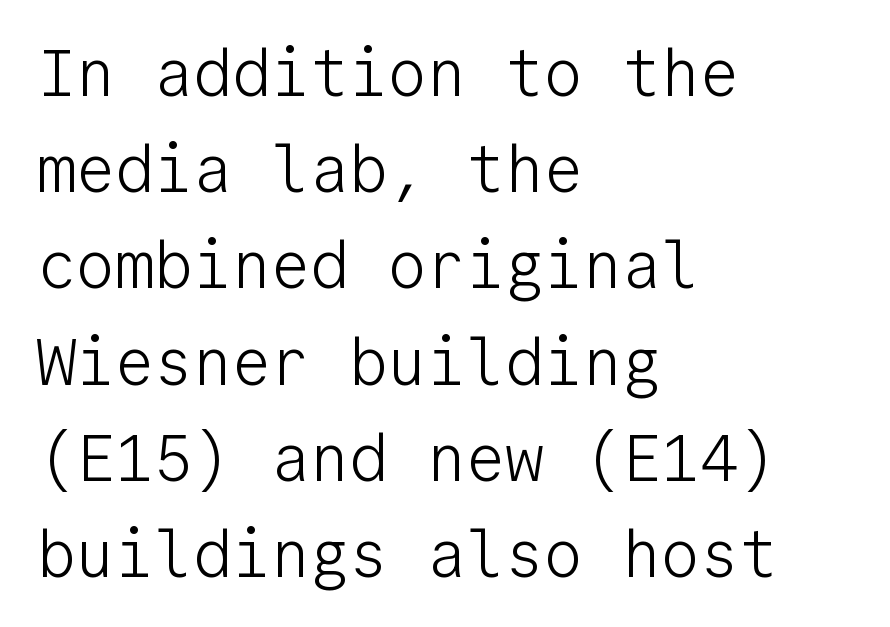
The image shows 65 px light sans-serif type, upright, monospaced; set left-aligned, normal line spacing (1.48x), normal letter spacing, not underlined; low stroke contrast and a medium x-height.
